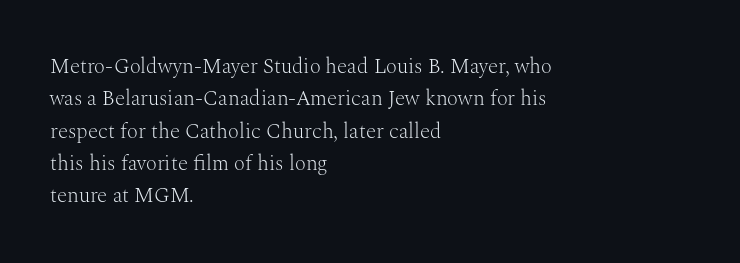
Words float on clear page, feet unadorned. Letters have the restrained weight of plain body copy at most. Horizontal alignment here is leftward, the default for most running prose. Whoever set this chose a conventional vertical rhythm. This sample uses an upright cut, with every glyph sitting square on the baseline.
